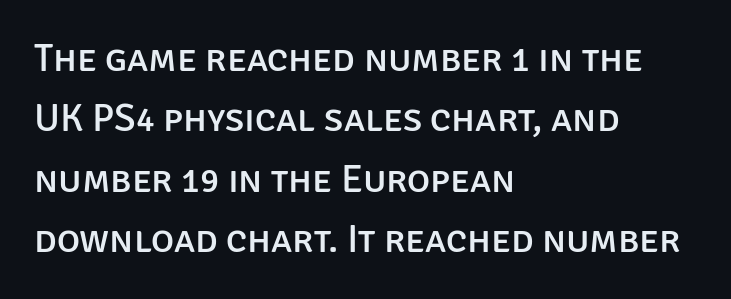
Q: Is the text italic (slanted)? A: No, it is upright.
Q: Is the typeface a serif or a sans-serif typeface? A: Sans-serif.
Q: Is the text underlined? A: No.
Q: How is the paragraph aligned? A: Left-aligned.
Q: Is the spacing between letters normal or unusually wide? A: Normal.
Q: Is the spacing between lines tight, normal or loose? A: Normal.
Q: Width (condensed, normal, or wide)? A: Normal.
Q: Stroke contrast? A: Low.
Q: x-height? A: Large.
Q: Monospaced? A: No.
